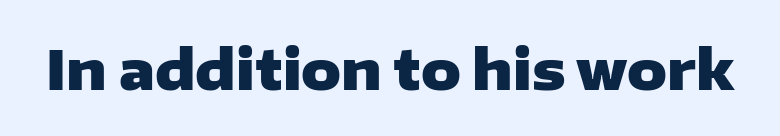
The image shows 55 px heavy, wide sans-serif type, upright; set normal letter spacing, not underlined; low stroke contrast and a medium x-height.
